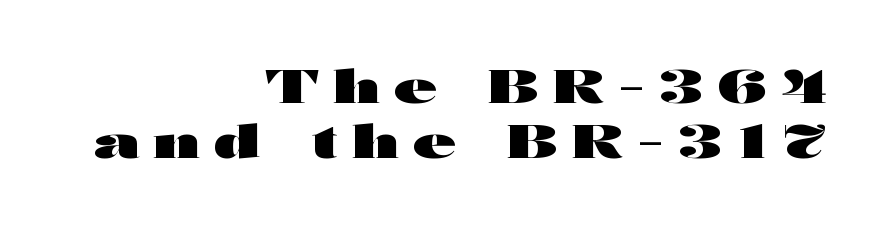
{"italic": "no", "bold": "yes", "weight": "heavy", "width": "wide", "stroke_contrast": "high", "x_height": "medium", "monospaced": "no", "underline": "no", "align": "right", "line_spacing_ratio": 1.17, "letter_spacing": "wide", "letter_spacing_em": 0.3, "glyph_px": 47}
